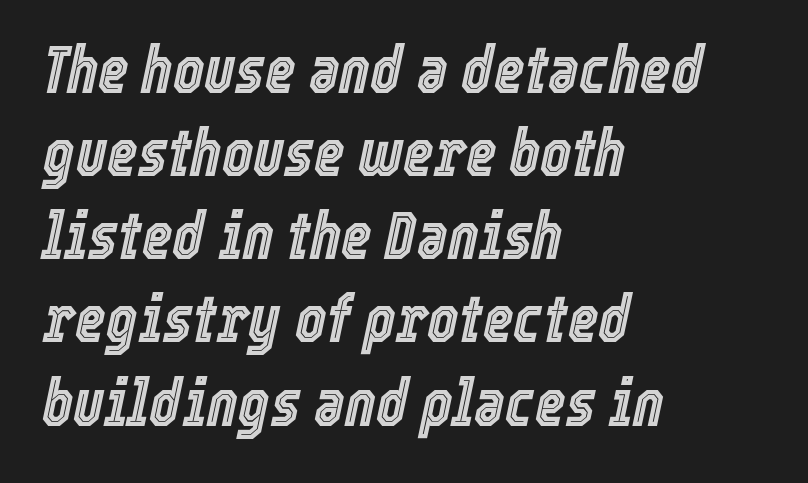
Each letter keeps its own natural width here, so spacing adapts to shape. Teacher's note: observe the even left margin — that is flush-left alignment. This is oblique type, the kind used for emphasis or titles. What stands out about the letter spacing? Nothing — it is the standard amount. The line-height multiplier appears to be the usual default.
